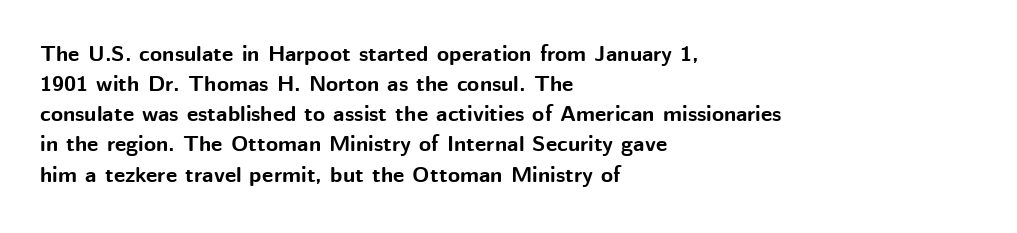
Q: Is the text bold? A: Yes.
Q: Is the text italic (slanted)? A: No, it is upright.
Q: Is the text underlined? A: No.
Q: How is the paragraph aligned? A: Left-aligned.
Q: Is the spacing between letters normal or unusually wide? A: Normal.
Q: Is the spacing between lines tight, normal or loose? A: Normal.
